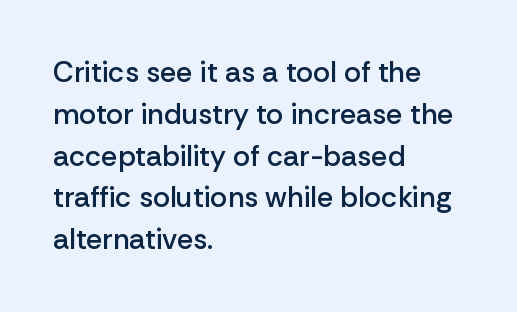
{"serif": "no", "italic": "no", "bold": "semi", "weight": "semibold", "width": "normal", "stroke_contrast": "low", "x_height": "medium", "monospaced": "no", "underline": "no", "align": "left", "line_spacing": "normal", "line_spacing_ratio": 1.44, "letter_spacing": "normal", "letter_spacing_em": 0.0, "glyph_px": 29}
